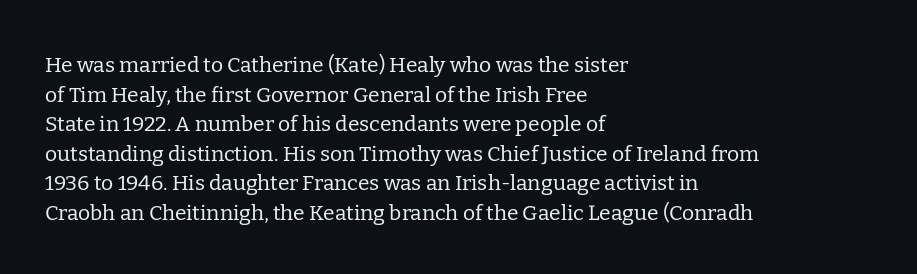
Q: Is the text bold? A: No.
Q: Is the text italic (slanted)? A: No, it is upright.
Q: Is the text underlined? A: No.
Q: How is the paragraph aligned? A: Left-aligned.
Q: Is the spacing between letters normal or unusually wide? A: Normal.
Q: Is the spacing between lines tight, normal or loose? A: Normal.
